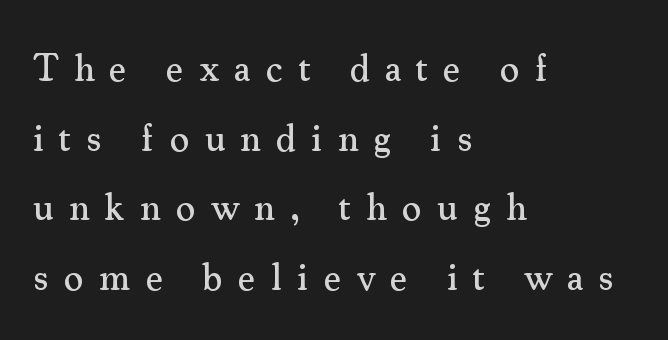
Small tapered or slab feet sit at the stroke ends, so this counts as serif. Alignment: flush left. The zone under the glyphs is completely vacant. The passage shown is typed in a proportional face where columns would drift. In terms of letterspacing, this is a distinctly airy, spread setting.
